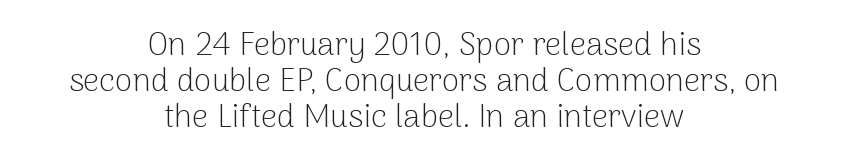
The image shows 32 px light sans-serif type, upright; set centered, tight line spacing (1.12x), normal letter spacing, not underlined; low stroke contrast and a medium x-height.
